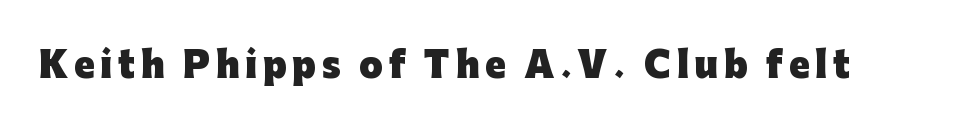
Think of a printed novel: that variable character pitch is what you see here. Its strokes are broad and dark, the hallmark of bold type. What kind of face is this? One without serifs — a sans. Check the space under the baseline: it is left empty. The letters stand upright; this is a roman face.
